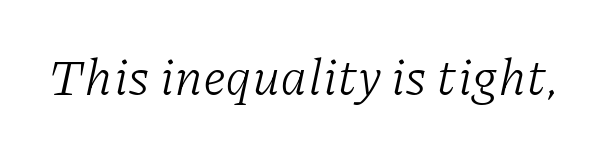
{"serif": "yes", "italic": "yes", "lean": "right", "slant_degrees": 11, "bold": "no", "weight": "light", "width": "normal", "stroke_contrast": "low", "x_height": "medium", "monospaced": "no", "underline": "no", "letter_spacing": "normal", "letter_spacing_em": 0.0, "glyph_px": 51}
